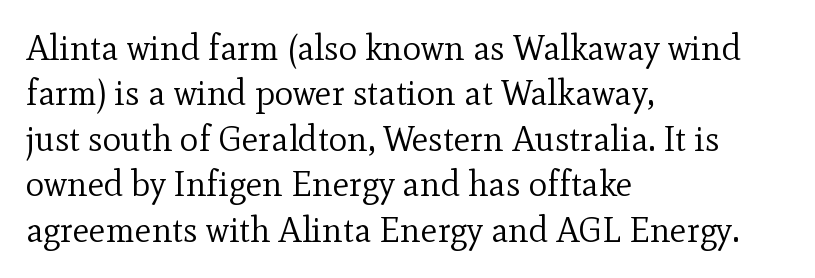
The image shows 35 px regular-weight serif type, upright; set left-aligned, normal line spacing (1.3x), normal letter spacing, not underlined; a small x-height.
